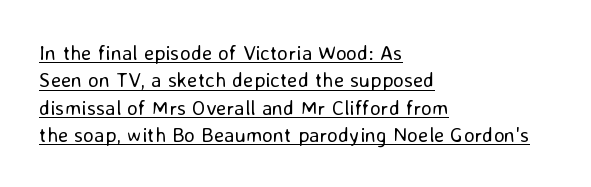
Q: Is the text bold? A: No.
Q: Is the text italic (slanted)? A: No, it is upright.
Q: Is the text underlined? A: Yes.
Q: How is the paragraph aligned? A: Left-aligned.
Q: Is the spacing between letters normal or unusually wide? A: Normal.
Q: Is the spacing between lines tight, normal or loose? A: Normal.
